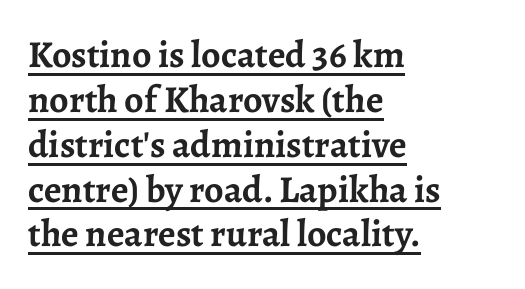
{"serif": "yes", "italic": "no", "bold": "yes", "weight": "semibold", "width": "normal", "stroke_contrast": "low", "x_height": "medium", "monospaced": "no", "underline": "yes", "align": "left", "line_spacing_ratio": 1.18, "letter_spacing": "normal", "letter_spacing_em": 0.0, "glyph_px": 38}
